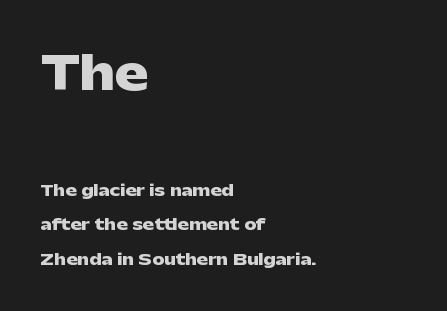
The image shows 45 px heavy, wide sans-serif type, upright; set left-aligned, loose line spacing (2.29x), normal letter spacing, not underlined; the first (top) block is 3.0x larger; low stroke contrast and a medium x-height.
